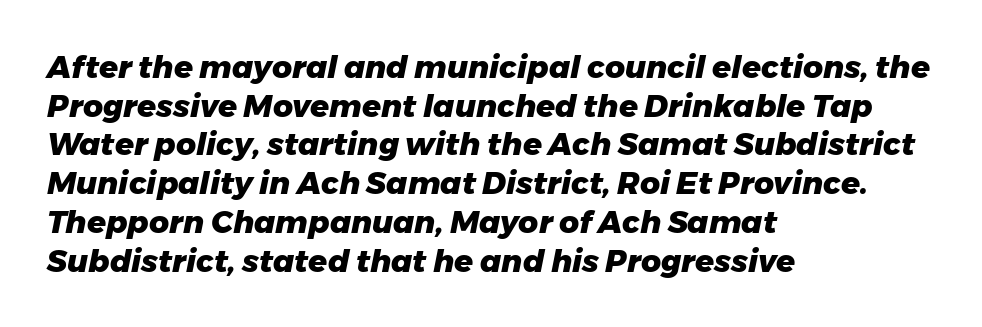
Q: Is the text bold? A: Yes.
Q: Is the text italic (slanted)? A: Yes, it leans right by about 11 degrees.
Q: Is the text underlined? A: No.
Q: How is the paragraph aligned? A: Left-aligned.
Q: Is the spacing between letters normal or unusually wide? A: Normal.
Q: Is the spacing between lines tight, normal or loose? A: Normal.
Q: Width (condensed, normal, or wide)? A: Normal.
Q: Stroke contrast? A: Low.
Q: x-height? A: Medium.
Q: Monospaced? A: No.
